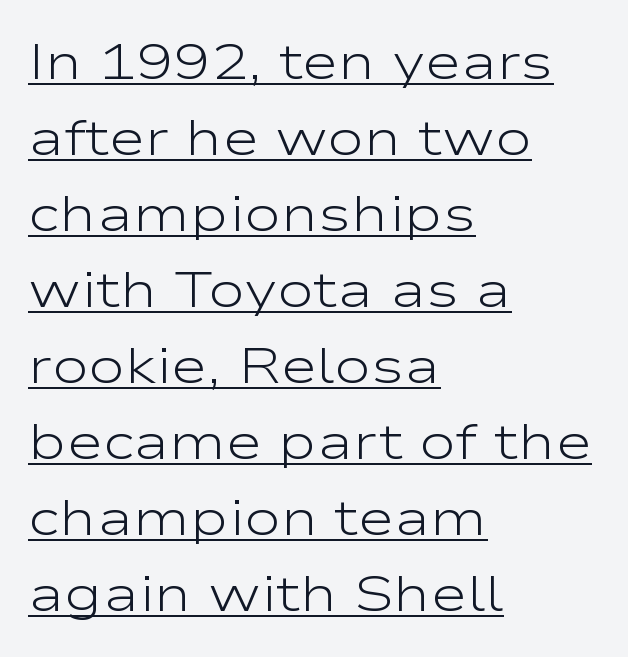
Somebody hit Ctrl+U on this one — the words are underlined. The letters advance in unequal steps, a hallmark of proportional type. No italicization has been applied; the sample stays upright. The ragged edge is on the right, which tells us the setting is flush left.
